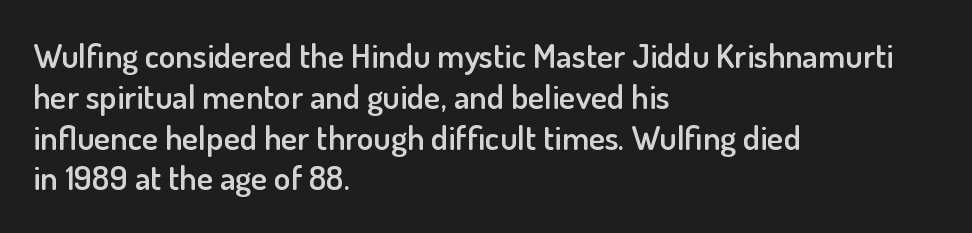
Q: Is the text bold? A: Semi-bold.
Q: Is the text italic (slanted)? A: No, it is upright.
Q: Is the typeface a serif or a sans-serif typeface? A: Sans-serif.
Q: Is the text underlined? A: No.
Q: How is the paragraph aligned? A: Left-aligned.
Q: Is the spacing between letters normal or unusually wide? A: Normal.
Q: Width (condensed, normal, or wide)? A: Normal.
Q: Stroke contrast? A: Low.
Q: x-height? A: Small.
Q: Monospaced? A: No.
